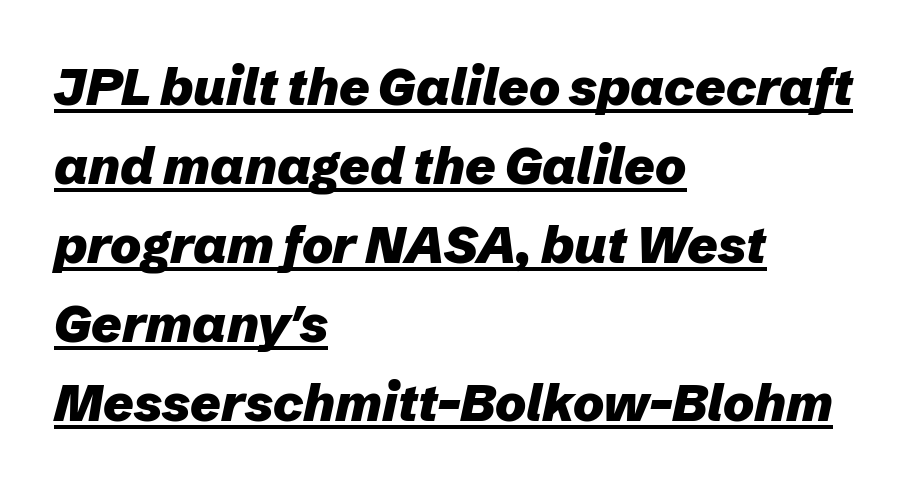
Q: Is the text bold? A: Yes.
Q: Is the text italic (slanted)? A: Yes, it leans right by about 12 degrees.
Q: Is the text underlined? A: Yes.
Q: How is the paragraph aligned? A: Left-aligned.
Q: Is the spacing between letters normal or unusually wide? A: Normal.
Q: Is the spacing between lines tight, normal or loose? A: Normal.
Q: Width (condensed, normal, or wide)? A: Normal.
Q: Stroke contrast? A: Low.
Q: x-height? A: Medium.
Q: Monospaced? A: No.
